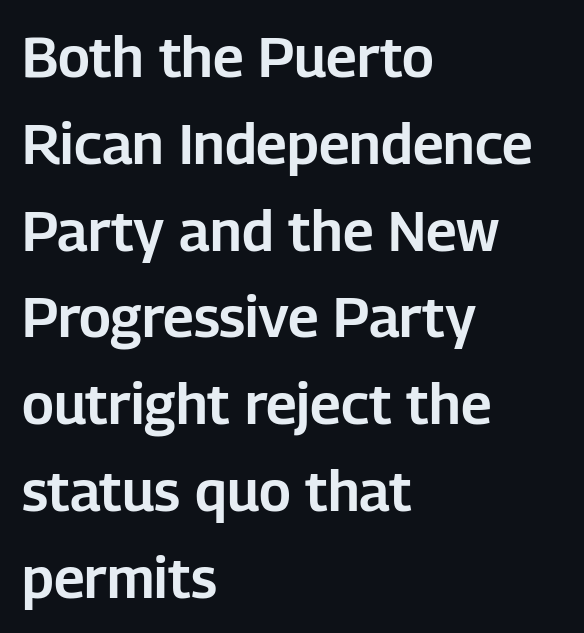
{"serif": "no", "italic": "no", "width": "normal", "stroke_contrast": "low", "x_height": "medium", "monospaced": "no", "underline": "no", "align": "left", "line_spacing": "normal", "line_spacing_ratio": 1.55, "letter_spacing": "normal", "letter_spacing_em": 0.0, "glyph_px": 56}
